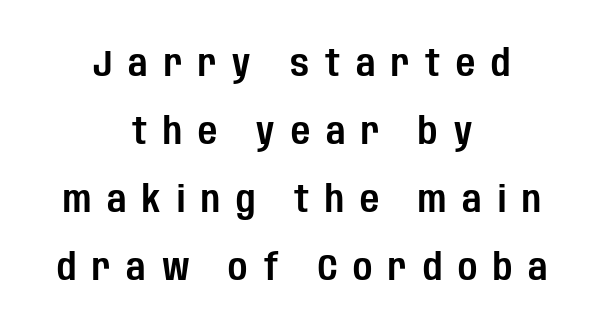
Each line is balanced around a shared central axis. The characters display no serif detailing; their extremities are plain. The letters advance in unequal steps, a hallmark of proportional type. The specimen omits any rule beneath the text block's lines.
